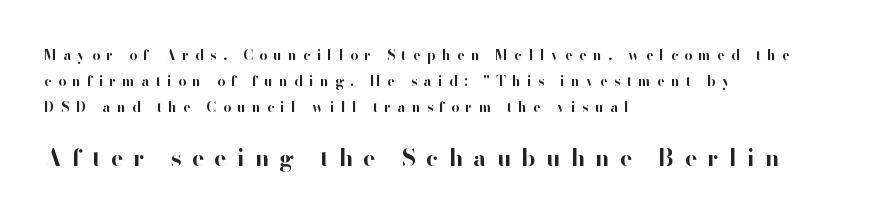
{"italic": "no", "bold": "yes", "underline": "no", "align": "left", "line_spacing_ratio": 1.84, "letter_spacing": "wide", "letter_spacing_em": 0.45, "larger_block": "second", "size_ratio": 1.64, "glyph_px": 23}
